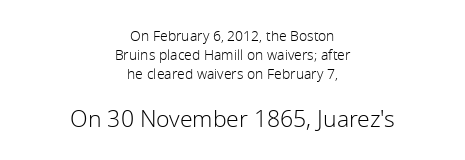
The image shows 23 px text type, upright; set centered, normal line spacing (1.37x), normal letter spacing, not underlined; the second (bottom) block is 1.64x larger.
